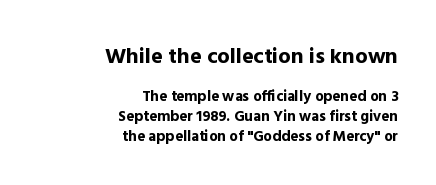
Q: Is the text bold? A: Yes.
Q: Is the text italic (slanted)? A: No, it is upright.
Q: Is the text underlined? A: No.
Q: How is the paragraph aligned? A: Right-aligned.
Q: Is the spacing between letters normal or unusually wide? A: Normal.
Q: Is the spacing between lines tight, normal or loose? A: Normal.
Q: Which block of text is set in a larger size, the first (top) or the second (bottom)? A: The first (top) one.
